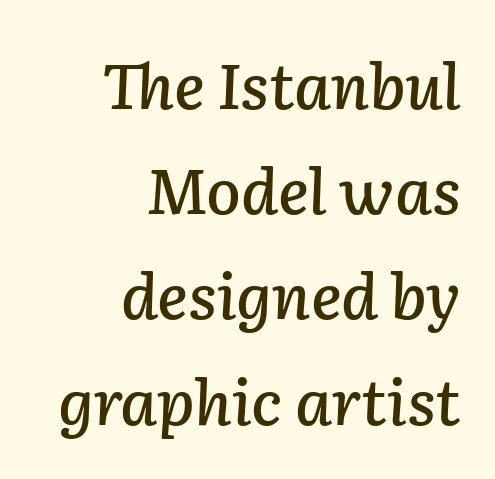
Q: Is the text italic (slanted)? A: Yes, it leans right by about 2 degrees.
Q: Is the text underlined? A: No.
Q: How is the paragraph aligned? A: Right-aligned.
Q: Is the spacing between letters normal or unusually wide? A: Normal.
Q: Is the spacing between lines tight, normal or loose? A: Normal.
Q: Width (condensed, normal, or wide)? A: Normal.
Q: Stroke contrast? A: Low.
Q: x-height? A: Medium.
Q: Monospaced? A: No.
